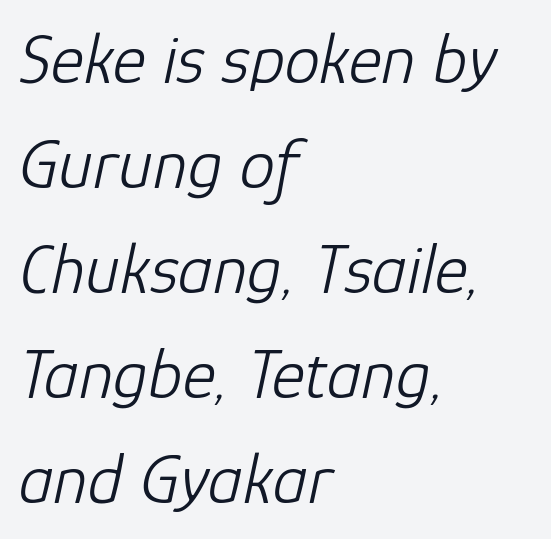
{"italic": "yes", "lean": "right", "slant_degrees": 12, "bold": "no", "weight": "light", "width": "normal", "stroke_contrast": "low", "x_height": "medium", "monospaced": "no", "underline": "no", "align": "left", "line_spacing": "normal", "line_spacing_ratio": 1.48, "letter_spacing": "normal", "letter_spacing_em": 0.0, "glyph_px": 71}
